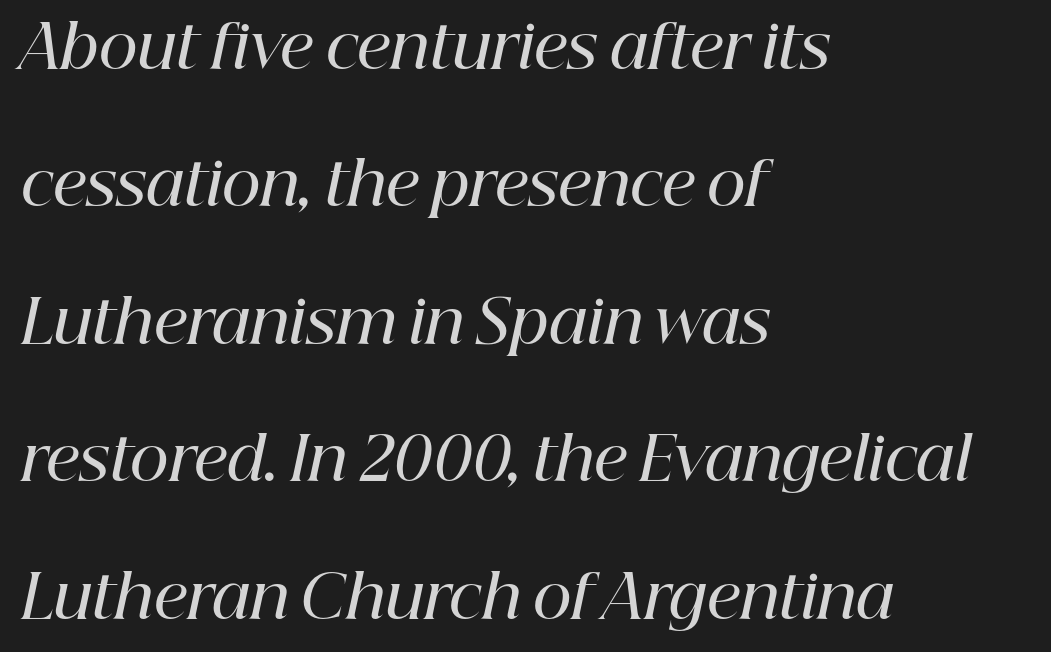
Q: Is the text bold? A: Semi-bold.
Q: Is the text italic (slanted)? A: Yes, it leans right by about 12 degrees.
Q: Is the typeface a serif or a sans-serif typeface? A: Serif.
Q: Is the text underlined? A: No.
Q: How is the paragraph aligned? A: Left-aligned.
Q: Is the spacing between letters normal or unusually wide? A: Normal.
Q: Is the spacing between lines tight, normal or loose? A: Loose.
Q: Width (condensed, normal, or wide)? A: Normal.
Q: Stroke contrast? A: High.
Q: x-height? A: Medium.
Q: Monospaced? A: No.
